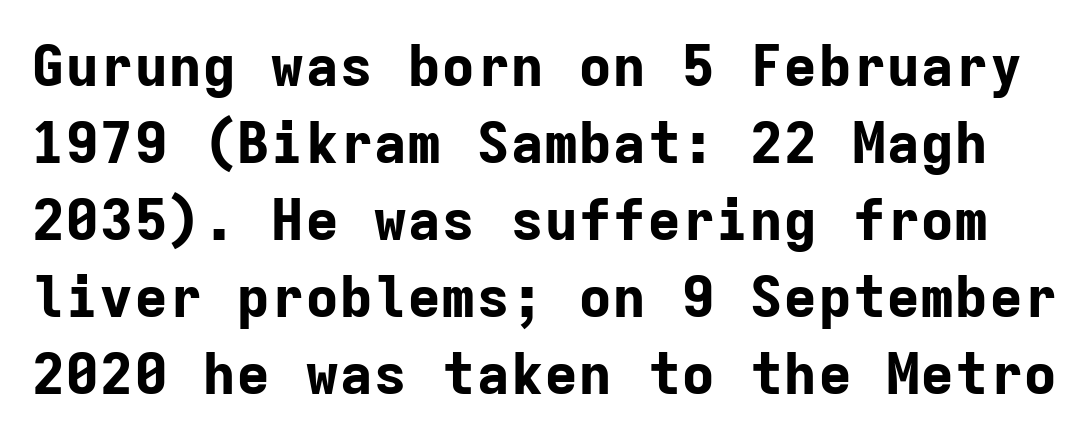
Q: Is the text bold? A: Yes.
Q: Is the text italic (slanted)? A: No, it is upright.
Q: Is the typeface a serif or a sans-serif typeface? A: Sans-serif.
Q: Is the text underlined? A: No.
Q: Is the spacing between letters normal or unusually wide? A: Normal.
Q: Is the spacing between lines tight, normal or loose? A: Normal.
Q: Width (condensed, normal, or wide)? A: Normal.
Q: Stroke contrast? A: Low.
Q: x-height? A: Medium.
Q: Monospaced? A: Yes.
